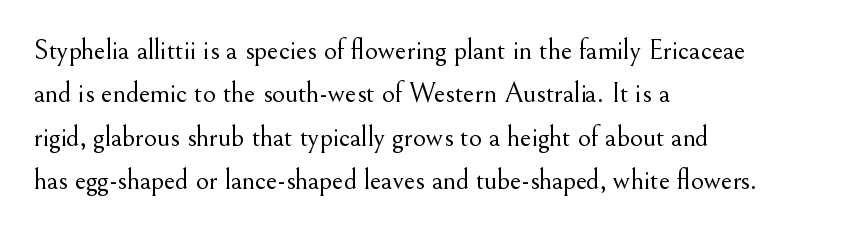
{"serif": "yes", "italic": "no", "bold": "no", "weight": "light", "width": "normal", "stroke_contrast": "medium", "x_height": "small", "monospaced": "no", "underline": "no", "align": "left", "line_spacing": "normal", "line_spacing_ratio": 1.55, "letter_spacing": "normal", "letter_spacing_em": 0.0, "glyph_px": 28}
